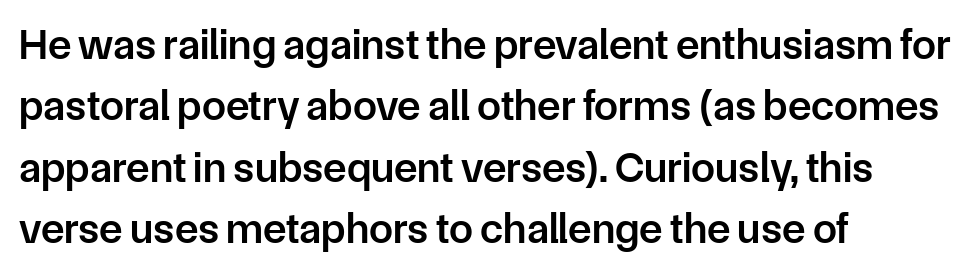
{"serif": "no", "italic": "no", "bold": "semi", "weight": "semibold", "width": "normal", "stroke_contrast": "low", "x_height": "medium", "monospaced": "no", "underline": "no", "align": "left", "line_spacing": "normal", "line_spacing_ratio": 1.43, "letter_spacing": "normal", "letter_spacing_em": 0.0, "glyph_px": 43}
